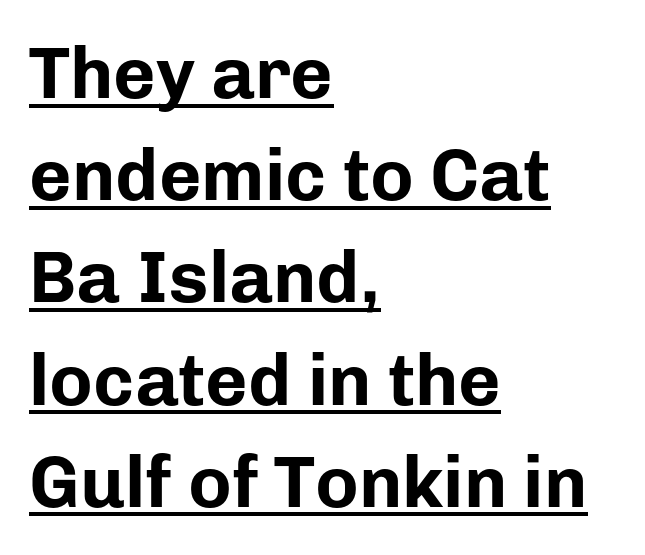
{"serif": "no", "italic": "no", "bold": "yes", "weight": "bold", "width": "normal", "stroke_contrast": "low", "x_height": "medium", "monospaced": "no", "underline": "yes", "align": "left", "line_spacing": "normal", "line_spacing_ratio": 1.4, "letter_spacing": "normal", "letter_spacing_em": 0.0, "glyph_px": 73}
